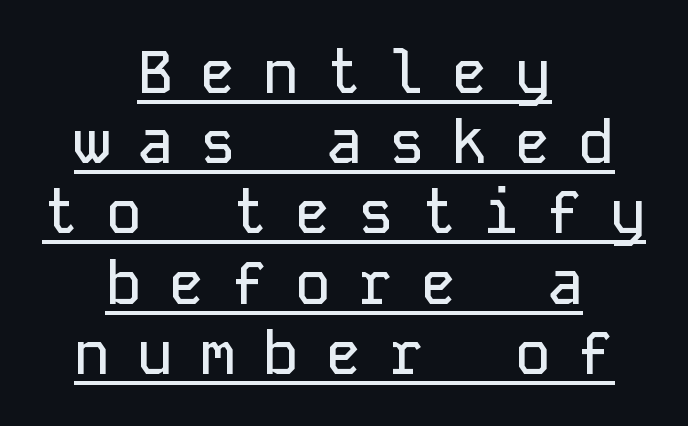
{"serif": "no", "italic": "no", "width": "normal", "stroke_contrast": "low", "x_height": "medium", "monospaced": "yes", "underline": "yes", "align": "center", "line_spacing_ratio": 1.17, "letter_spacing": "wide", "letter_spacing_em": 0.45, "glyph_px": 60}
